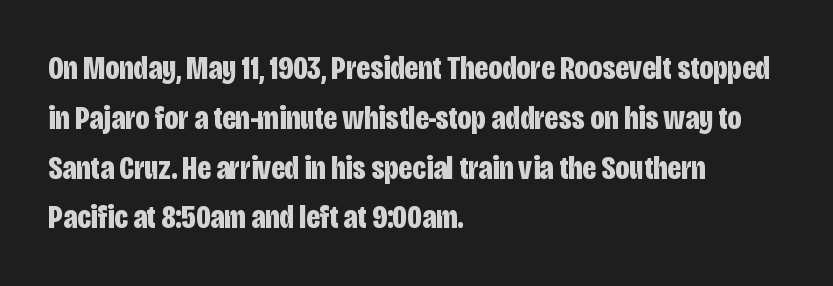
Q: Is the text bold? A: Yes.
Q: Is the text italic (slanted)? A: No, it is upright.
Q: Is the typeface a serif or a sans-serif typeface? A: Sans-serif.
Q: Is the text underlined? A: No.
Q: How is the paragraph aligned? A: Left-aligned.
Q: Is the spacing between letters normal or unusually wide? A: Normal.
Q: Is the spacing between lines tight, normal or loose? A: Normal.
Q: Width (condensed, normal, or wide)? A: Condensed.
Q: Stroke contrast? A: Low.
Q: x-height? A: Large.
Q: Monospaced? A: No.
